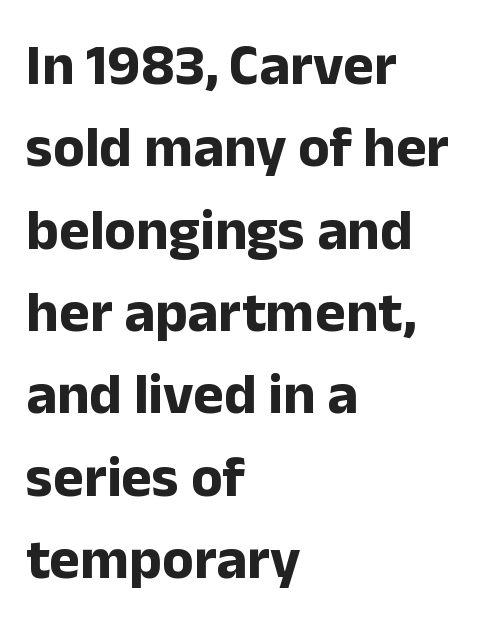
I'd call this a sans setting — the letters go barefoot. Characters follow at the spacing the type designer built in. I'd describe the lettering as bold — thick and assertive. Every row of glyphs begins at an identical x-position on the left.
